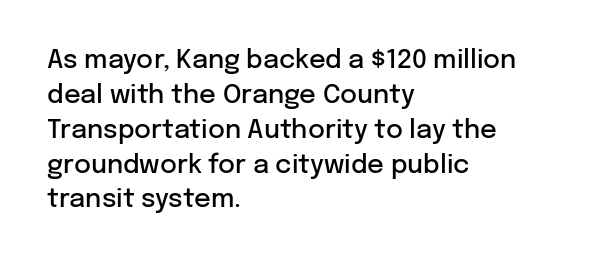
Q: Is the text bold? A: Semi-bold.
Q: Is the text italic (slanted)? A: No, it is upright.
Q: Is the text underlined? A: No.
Q: How is the paragraph aligned? A: Left-aligned.
Q: Is the spacing between letters normal or unusually wide? A: Normal.
Q: Is the spacing between lines tight, normal or loose? A: Normal.
